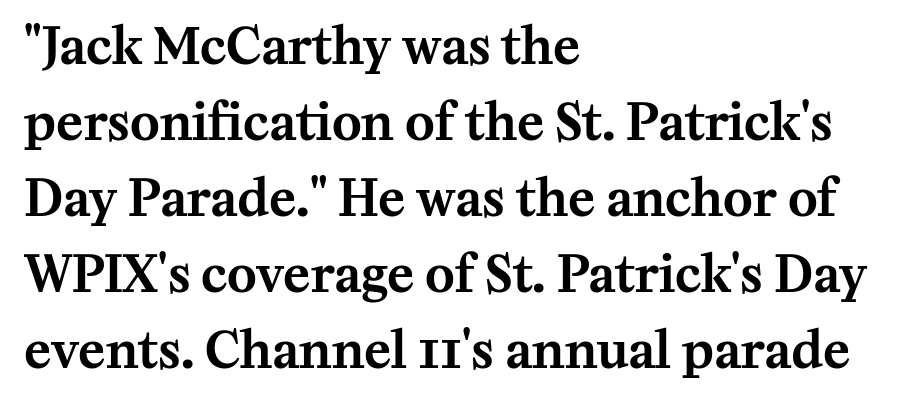
The image shows 50 px serif type, upright; set left-aligned, normal line spacing (1.52x), normal letter spacing, not underlined; medium stroke contrast and a medium x-height.
